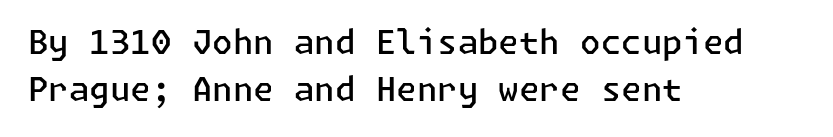
Q: Is the text bold? A: Semi-bold.
Q: Is the text italic (slanted)? A: No, it is upright.
Q: Is the typeface a serif or a sans-serif typeface? A: Sans-serif.
Q: Is the text underlined? A: No.
Q: How is the paragraph aligned? A: Left-aligned.
Q: Is the spacing between letters normal or unusually wide? A: Normal.
Q: Is the spacing between lines tight, normal or loose? A: Normal.
Q: Width (condensed, normal, or wide)? A: Normal.
Q: Stroke contrast? A: Low.
Q: x-height? A: Medium.
